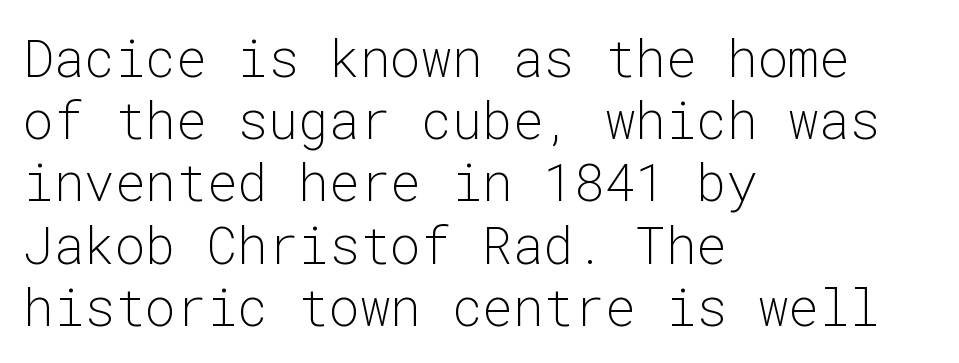
{"serif": "no", "italic": "no", "bold": "no", "weight": "light", "width": "normal", "stroke_contrast": "low", "x_height": "medium", "monospaced": "yes", "underline": "no", "align": "left", "line_spacing_ratio": 1.22, "letter_spacing": "normal", "letter_spacing_em": 0.0, "glyph_px": 51}
